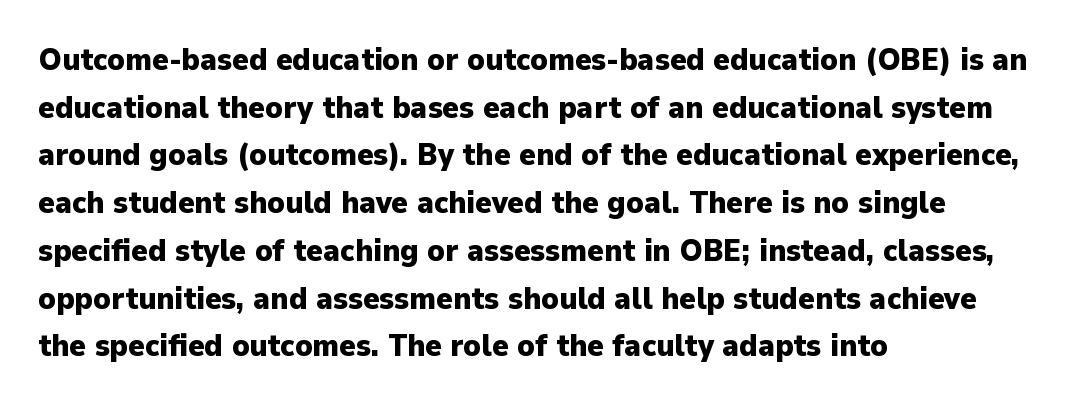
The letters stand straight up with perfectly vertical stems. This block has exactly the height ordinary leading produces. The letterforms sit shoulder to shoulder at normal distance. Letterform terminals end flat and unadorned throughout the passage. Emphasis by weight is at full strength: bold. Do the characters align in a grid? No, the font is proportional.
